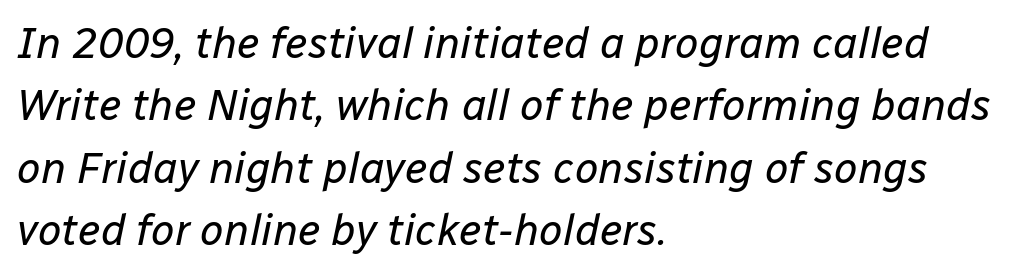
Typeset ragged right — the left edge is the straight one. Looking at the ascenders, they clearly lean. On a weight scale, this lands at 450 or below. Characters follow at the spacing the type designer built in. The line-height multiplier appears to be the usual default.
